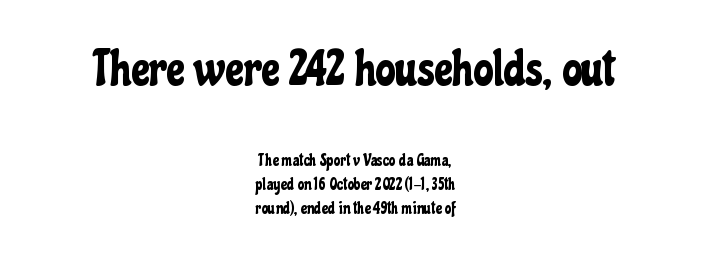
Spacing between characters is what you'd get straight out of the box. Notice how the stems are strictly vertical — no italics here. Do the characters align in a grid? No, the font is proportional. Reading down the block, each line starts at a different indent, mirrored at its end. Is this a sans? Yes — the strokes have no serifs.
